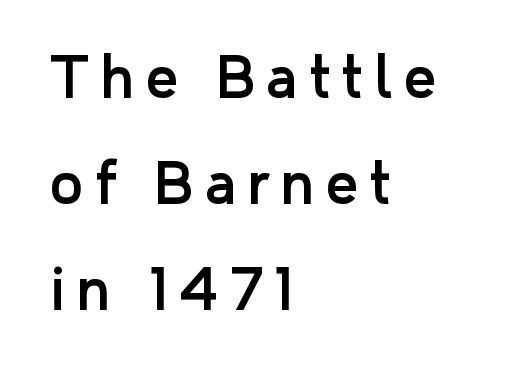
Teacher's note: observe the even left margin — that is flush-left alignment. Each letter's strokes conclude bluntly, with no projecting serifs. Nobody drew a line under any word here. Ascenders rise straight up at ninety degrees.
